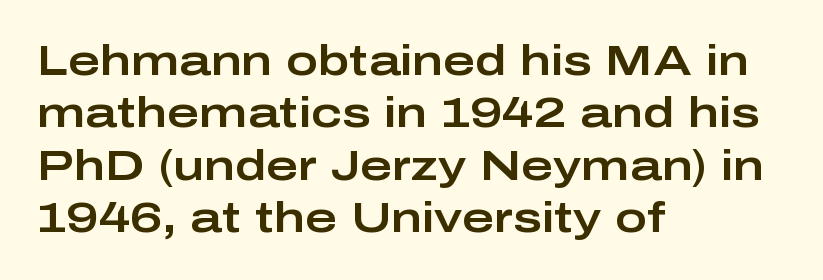
Honestly, there is no underline to notice here at all. Designer's note — italics off, roman on. Varying glyph widths throughout — classic text-font behaviour. I'd call this a sans setting — the letters go barefoot. A typesetter would call this zero additional tracking.
